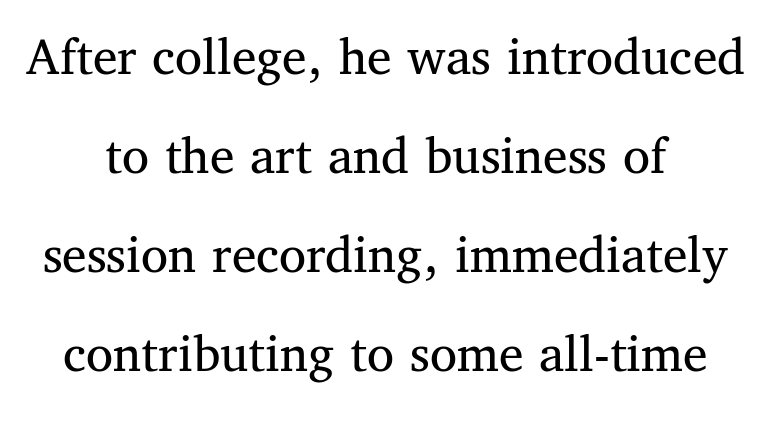
The passage shown has conventional tracking throughout. Does the type have serifs? Yes, each stem ends in a small foot. The string is rendered with underlining switched off. The strokes are not fattened; the text isn't bold. Is this a fixed-width face? No — the glyphs have proportional, varying widths. Posture: vertical.
